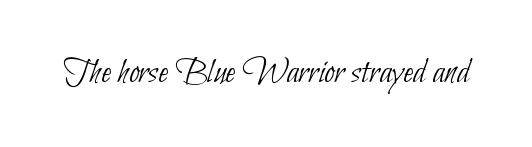
Nobody drew a line under any word here. Here the designer chose a conventional face with non-uniform glyph widths. Tracking value appears to be zero — textbook default spacing. Heaviness? Minimal to ordinary, like unemphasized prose. The type family on display is of the sans-serif kind.
